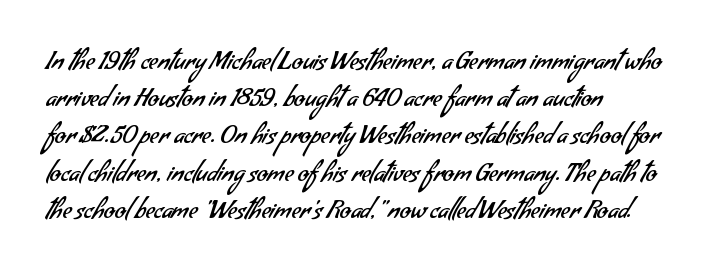
Q: Is the text bold? A: No.
Q: Is the text underlined? A: No.
Q: How is the paragraph aligned? A: Left-aligned.
Q: Is the spacing between letters normal or unusually wide? A: Normal.
Q: Is the spacing between lines tight, normal or loose? A: Normal.
